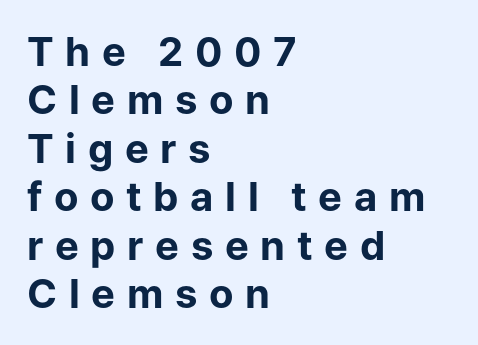
The image shows 40 px bold sans-serif type, upright; set left-aligned, line spacing 1.21x, unusually wide letter spacing (+0.29 em), not underlined; low stroke contrast and a medium x-height.
